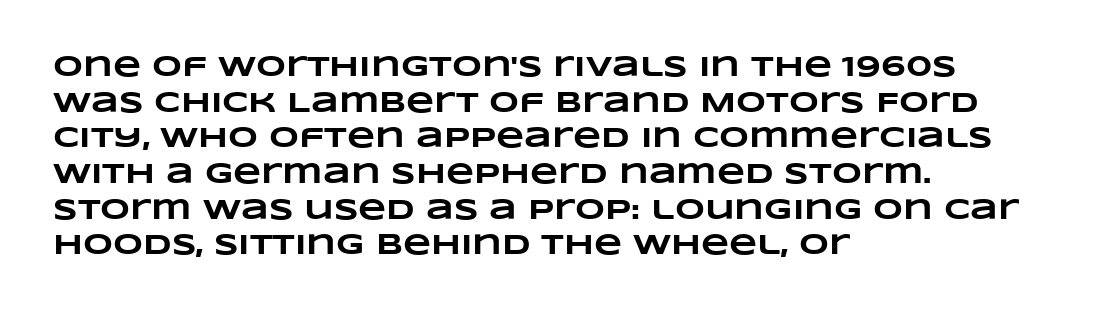
Q: Is the text bold? A: Yes.
Q: Is the text underlined? A: No.
Q: How is the paragraph aligned? A: Left-aligned.
Q: Is the spacing between letters normal or unusually wide? A: Normal.
Q: Width (condensed, normal, or wide)? A: Wide.
Q: Stroke contrast? A: Low.
Q: x-height? A: Large.
Q: Monospaced? A: No.
